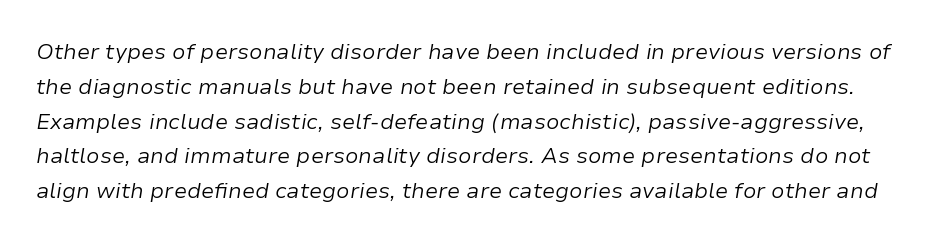
{"italic": "yes", "lean": "right", "slant_degrees": 9, "bold": "no", "underline": "no", "line_spacing": "normal", "line_spacing_ratio": 1.58, "letter_spacing": "normal", "letter_spacing_em": 0.0, "glyph_px": 22}
